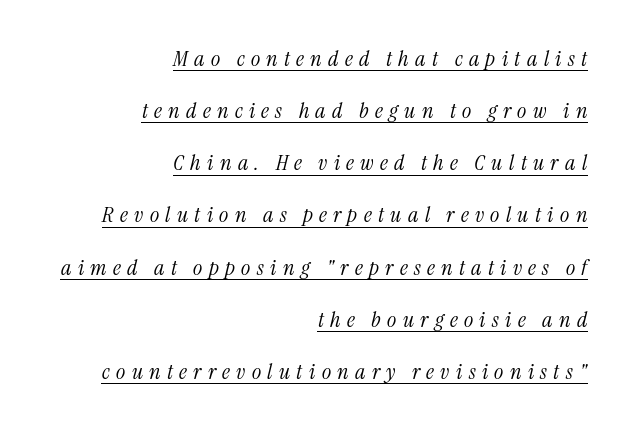
Designer's note — italics engaged. Weight: in the light-to-regular range. The rendering uses a large line-height, opening up the rows. Layout note: lines flush right. The rendering inserts visible extra space after every character.
